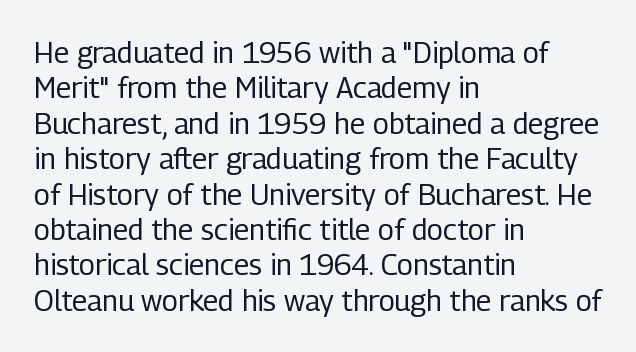
{"serif": "no", "italic": "no", "bold": "no", "weight": "regular", "width": "condensed", "stroke_contrast": "low", "x_height": "medium", "monospaced": "no", "underline": "no", "align": "left", "line_spacing_ratio": 1.22, "letter_spacing": "normal", "letter_spacing_em": 0.0, "glyph_px": 29}
